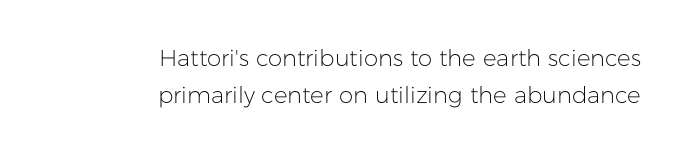
The image shows 23 px text type, upright; set right-aligned, normal line spacing (1.61x), normal letter spacing, not underlined.
